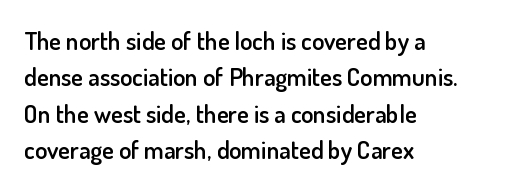
A somewhat darkened texture: the type is semibold rather than bold. If you drew a ruler down the left edge, every line would touch it. The zone under the glyphs is completely vacant. Ascenders rise straight up at ninety degrees. Caption: standard tracking, unaltered. Each new line begins a customary step beneath the previous one.
